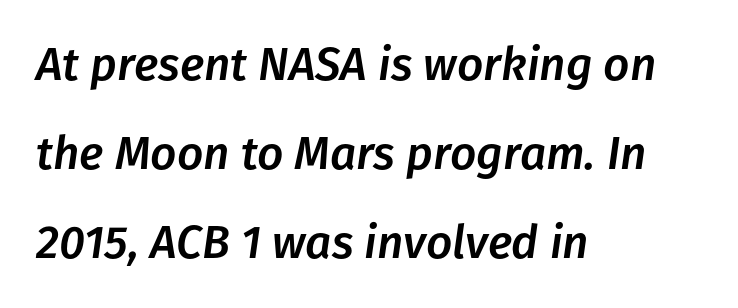
Q: Is the text italic (slanted)? A: Yes, it leans right by about 8 degrees.
Q: Is the text underlined? A: No.
Q: How is the paragraph aligned? A: Left-aligned.
Q: Is the spacing between letters normal or unusually wide? A: Normal.
Q: Is the spacing between lines tight, normal or loose? A: Loose.
Q: Width (condensed, normal, or wide)? A: Normal.
Q: Stroke contrast? A: Low.
Q: x-height? A: Medium.
Q: Monospaced? A: No.
